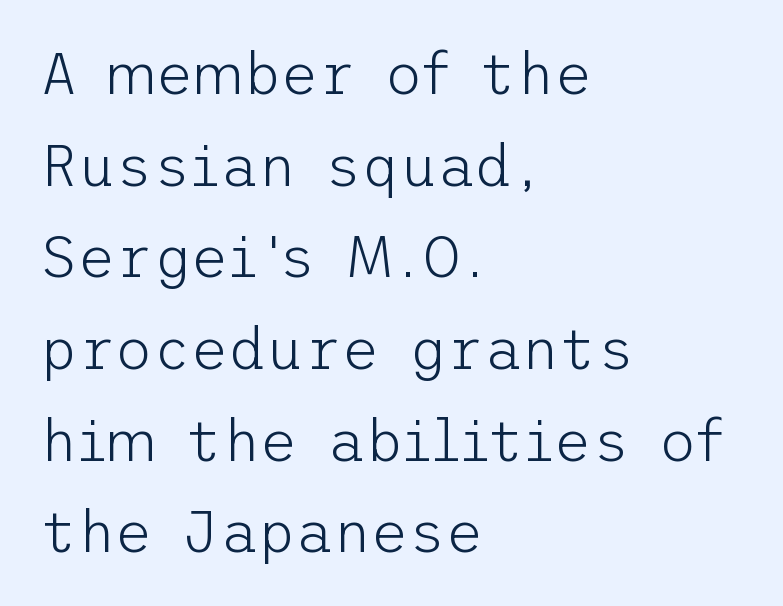
{"serif": "no", "italic": "no", "bold": "no", "weight": "light", "width": "normal", "stroke_contrast": "low", "x_height": "medium", "underline": "no", "align": "left", "line_spacing": "normal", "line_spacing_ratio": 1.58, "letter_spacing": "normal", "letter_spacing_em": 0.0, "glyph_px": 58}
